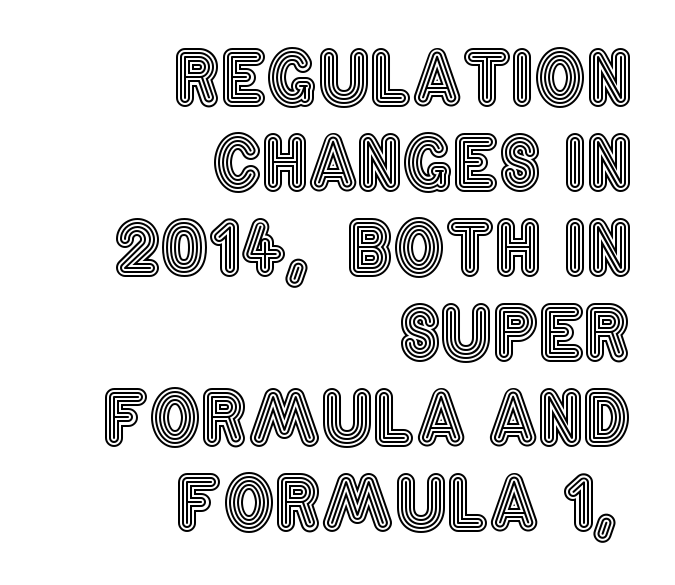
Q: Is the text italic (slanted)? A: No, it is upright.
Q: Is the text underlined? A: No.
Q: How is the paragraph aligned? A: Right-aligned.
Q: Is the spacing between letters normal or unusually wide? A: Normal.
Q: Width (condensed, normal, or wide)? A: Condensed.
Q: x-height? A: Large.
Q: Monospaced? A: No.
